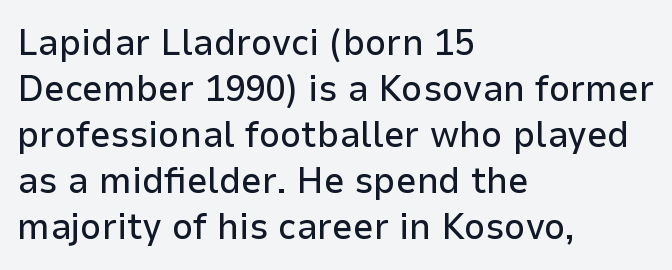
Q: Is the text italic (slanted)? A: No, it is upright.
Q: Is the typeface a serif or a sans-serif typeface? A: Sans-serif.
Q: Is the text underlined? A: No.
Q: How is the paragraph aligned? A: Left-aligned.
Q: Is the spacing between letters normal or unusually wide? A: Normal.
Q: Width (condensed, normal, or wide)? A: Normal.
Q: Stroke contrast? A: Low.
Q: x-height? A: Medium.
Q: Monospaced? A: No.
